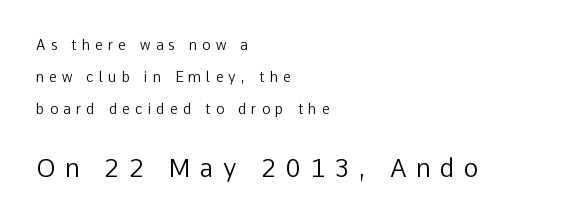
Summary of weight: not heavy and not bold. Every stem runs plumb, perpendicular to the baseline. Observe the wide spacing: letters keep a clear distance from each other. What's the leading like? Stretched, with rows far apart.
